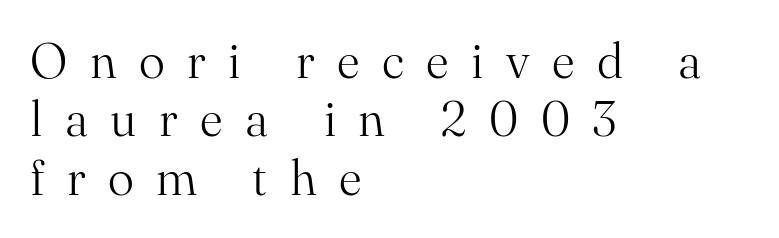
{"serif": "yes", "italic": "no", "bold": "no", "weight": "light", "width": "normal", "stroke_contrast": "medium", "x_height": "small", "monospaced": "no", "underline": "no", "align": "left", "line_spacing_ratio": 1.19, "letter_spacing": "wide", "letter_spacing_em": 0.46, "glyph_px": 49}
